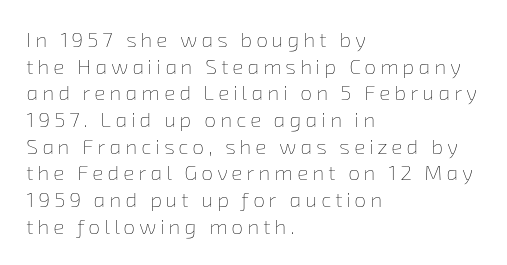
Is the type heavy? It reads as light-to-regular instead. Quick note: underline off. Each line starts at the same left margin while the right side varies. Is there much room between lines? A standard amount, neither cramped nor airy.
